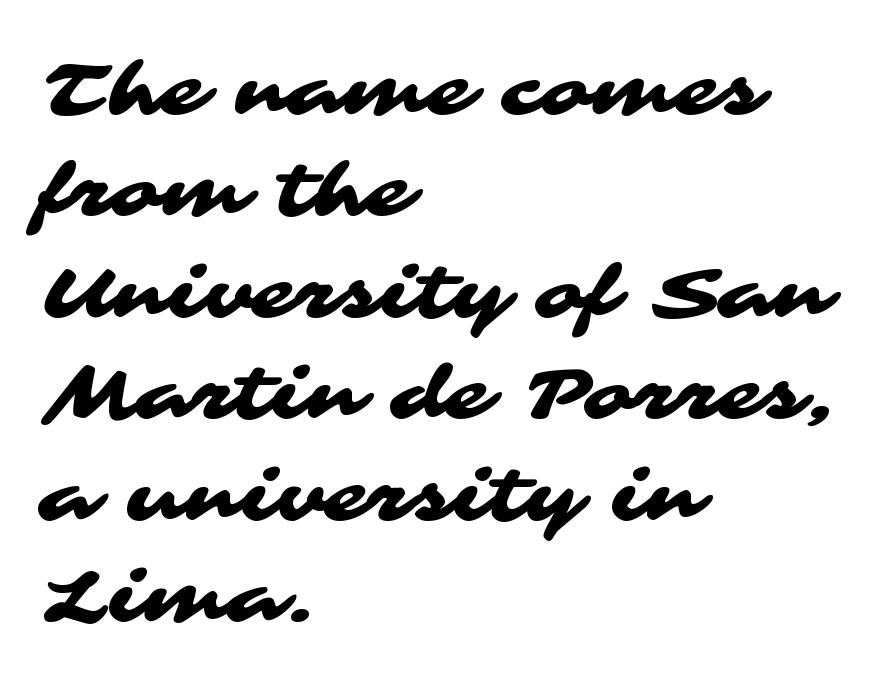
{"serif": "no", "width": "wide", "stroke_contrast": "medium", "x_height": "medium", "monospaced": "no", "underline": "no", "align": "left", "line_spacing": "normal", "line_spacing_ratio": 1.39, "letter_spacing": "normal", "letter_spacing_em": 0.0, "glyph_px": 73}
